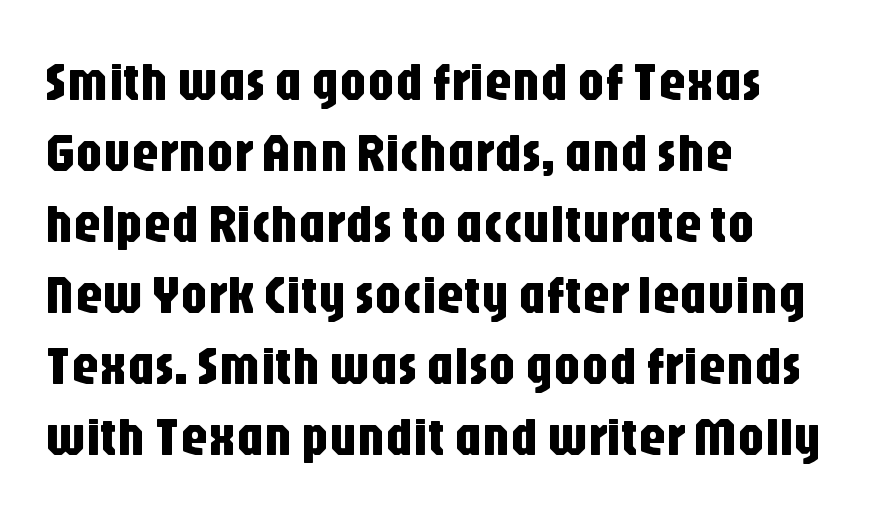
{"serif": "no", "italic": "no", "width": "condensed", "stroke_contrast": "low", "x_height": "large", "monospaced": "no", "underline": "no", "align": "left", "line_spacing": "normal", "line_spacing_ratio": 1.29, "letter_spacing": "normal", "letter_spacing_em": 0.0, "glyph_px": 55}
